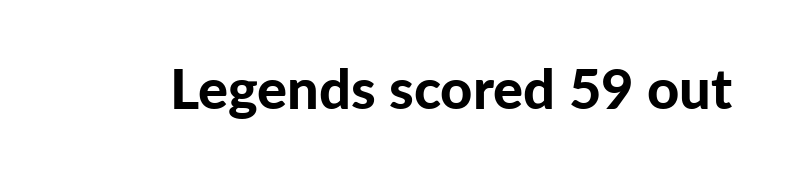
{"serif": "no", "italic": "no", "bold": "yes", "weight": "bold", "width": "normal", "stroke_contrast": "low", "x_height": "medium", "monospaced": "no", "underline": "no", "letter_spacing": "normal", "letter_spacing_em": 0.0, "glyph_px": 56}
